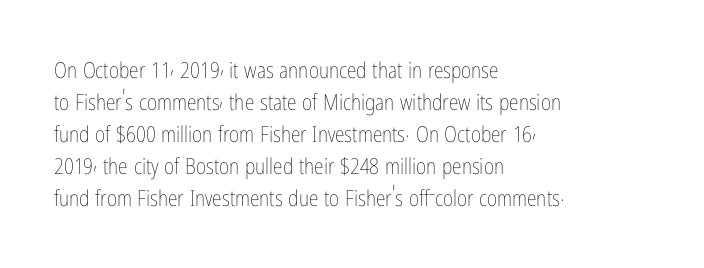
Q: Is the text bold? A: No.
Q: Is the text italic (slanted)? A: No, it is upright.
Q: Is the text underlined? A: No.
Q: How is the paragraph aligned? A: Left-aligned.
Q: Is the spacing between letters normal or unusually wide? A: Normal.
Q: Is the spacing between lines tight, normal or loose? A: Normal.
